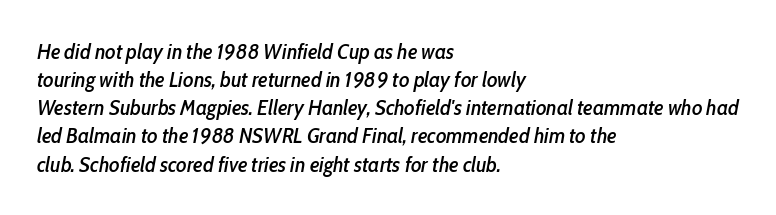
The image shows 22 px text type, italic (leaning right); set left-aligned, normal line spacing (1.28x), normal letter spacing, not underlined.
